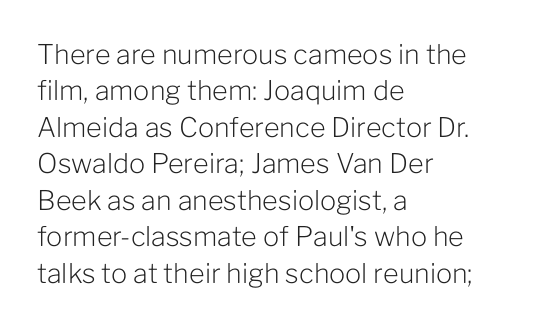
Upright lettering throughout. Reading down the column, the eye jumps a familiar distance to each next line. The typesetting does not lean heavy: it is not bold. Horizontal alignment here is leftward, the default for most running prose. The space directly below the letters is spotless. Glyph-to-glyph distance matches everyday printed text.
